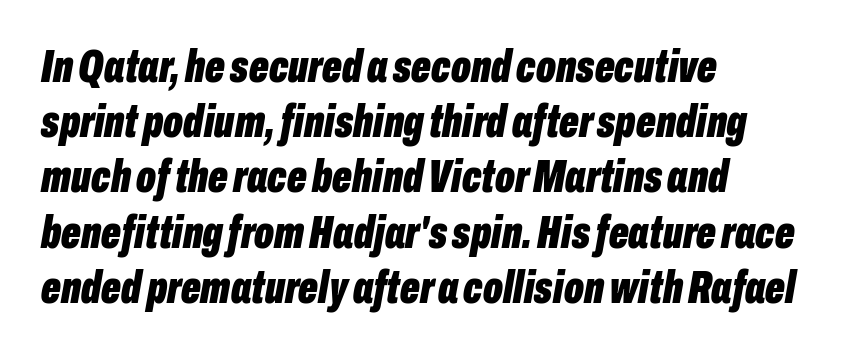
{"italic": "yes", "lean": "right", "slant_degrees": 10, "bold": "yes", "weight": "bold", "width": "condensed", "stroke_contrast": "low", "x_height": "medium", "monospaced": "no", "underline": "no", "align": "left", "line_spacing_ratio": 1.2, "letter_spacing": "normal", "letter_spacing_em": 0.0, "glyph_px": 46}
